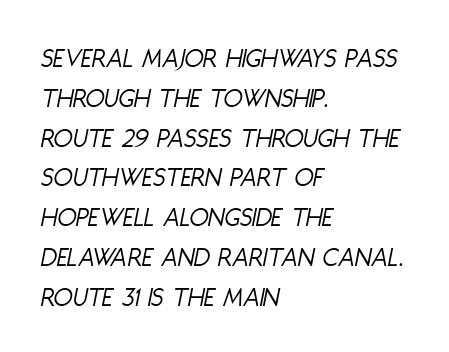
{"italic": "yes", "lean": "right", "slant_degrees": 11, "bold": "no", "weight": "light", "width": "condensed", "stroke_contrast": "low", "x_height": "large", "monospaced": "no", "underline": "no", "align": "left", "line_spacing": "normal", "line_spacing_ratio": 1.42, "letter_spacing": "normal", "letter_spacing_em": 0.0, "glyph_px": 28}
